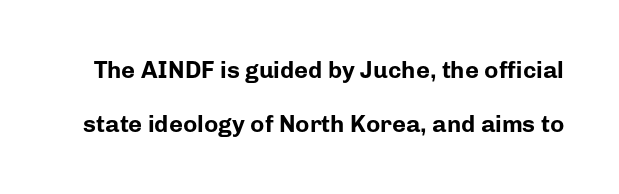
{"italic": "no", "bold": "yes", "underline": "no", "line_spacing": "loose", "line_spacing_ratio": 2.26, "letter_spacing": "normal", "letter_spacing_em": 0.0, "glyph_px": 24}
